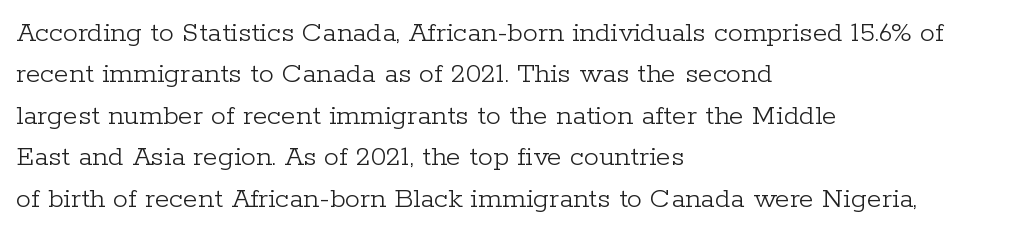
The image shows 30 px light serif type, upright; set left-aligned, normal line spacing (1.38x), normal letter spacing, not underlined; low stroke contrast and a medium x-height.
